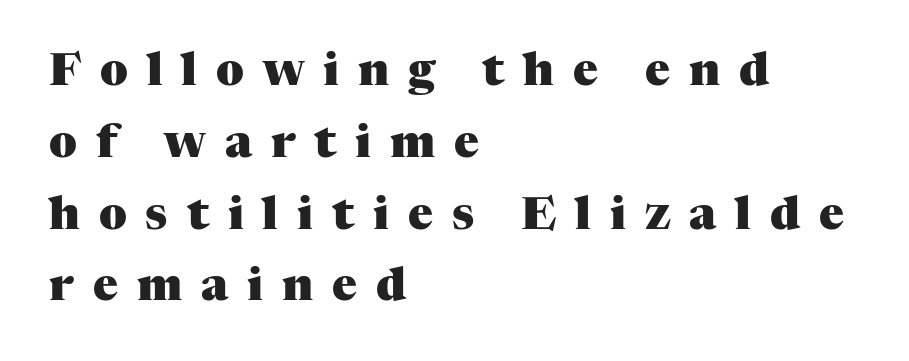
{"serif": "yes", "italic": "no", "bold": "yes", "weight": "heavy", "width": "normal", "stroke_contrast": "medium", "x_height": "medium", "monospaced": "no", "underline": "no", "align": "left", "line_spacing": "normal", "line_spacing_ratio": 1.56, "letter_spacing": "wide", "letter_spacing_em": 0.41, "glyph_px": 46}
